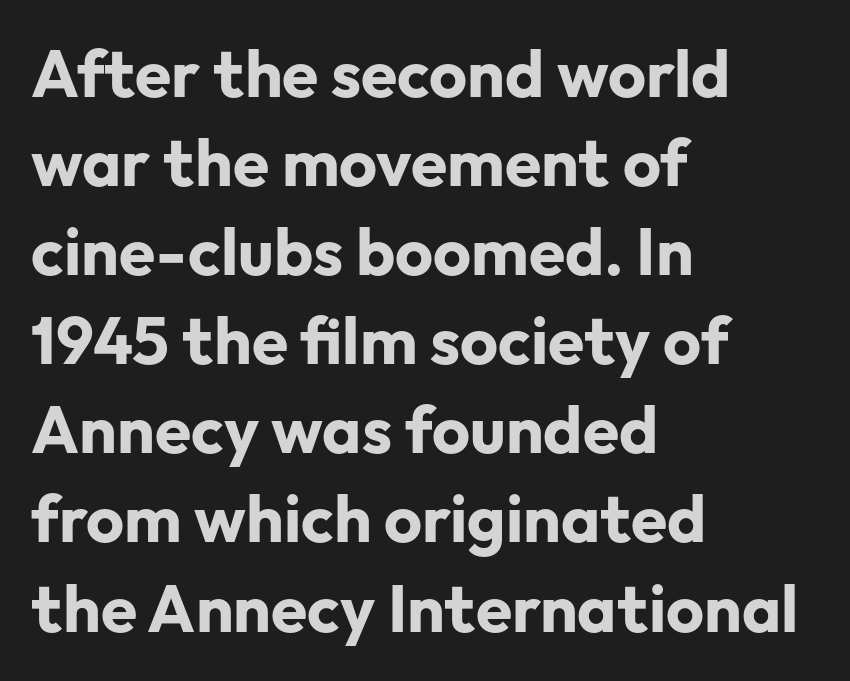
The image shows 66 px bold sans-serif type, upright; set left-aligned, normal line spacing (1.35x), normal letter spacing, not underlined; low stroke contrast and a medium x-height.
